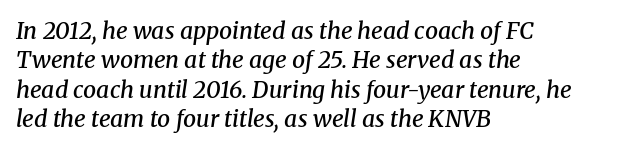
{"italic": "yes", "lean": "right", "slant_degrees": 8, "bold": "semi", "underline": "no", "align": "left", "line_spacing": "normal", "line_spacing_ratio": 1.28, "letter_spacing": "normal", "letter_spacing_em": 0.0, "glyph_px": 23}
